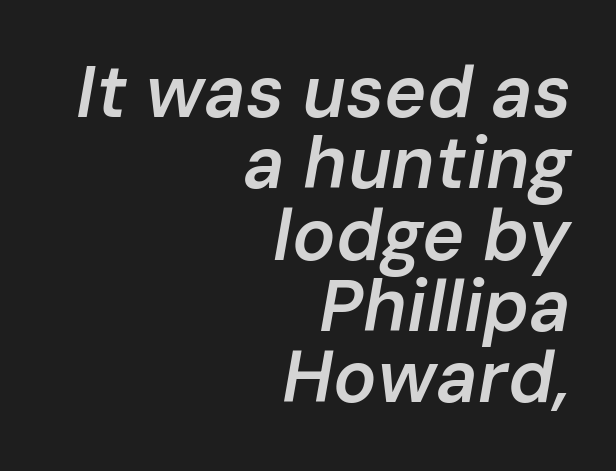
{"italic": "yes", "lean": "right", "slant_degrees": 10, "bold": "semi", "weight": "semibold", "width": "normal", "stroke_contrast": "low", "x_height": "medium", "monospaced": "no", "underline": "no", "align": "right", "line_spacing": "tight", "line_spacing_ratio": 0.99, "letter_spacing": "normal", "letter_spacing_em": 0.0, "glyph_px": 72}
